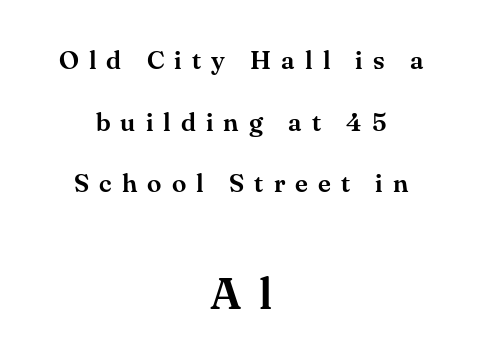
{"serif": "yes", "italic": "no", "width": "normal", "stroke_contrast": "medium", "x_height": "small", "monospaced": "no", "underline": "no", "align": "center", "line_spacing": "loose", "line_spacing_ratio": 2.37, "letter_spacing": "wide", "letter_spacing_em": 0.39, "larger_block": "second", "size_ratio": 1.73, "glyph_px": 45}
